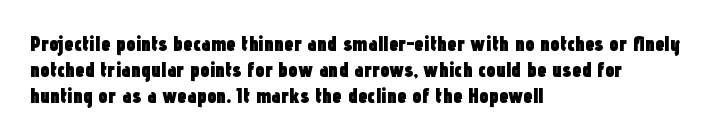
The image shows 21 px bold type, upright; set left-aligned, line spacing 1.23x, normal letter spacing, not underlined.
